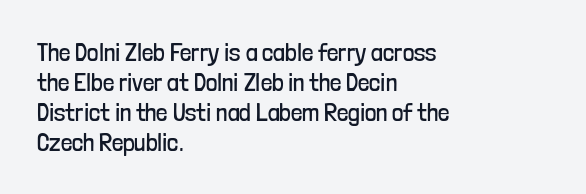
Q: Is the text bold? A: No.
Q: Is the text italic (slanted)? A: No, it is upright.
Q: Is the text underlined? A: No.
Q: How is the paragraph aligned? A: Left-aligned.
Q: Is the spacing between letters normal or unusually wide? A: Normal.
